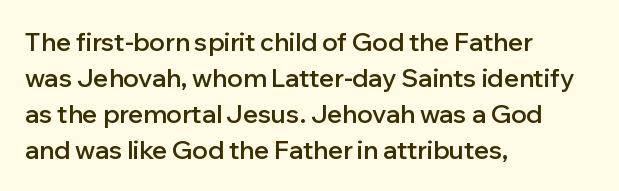
The image shows 25 px text type, upright; set left-aligned, normal line spacing (1.44x), normal letter spacing, not underlined.
